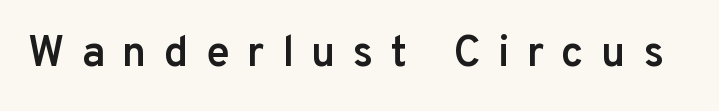
Q: Is the text bold? A: Semi-bold.
Q: Is the text italic (slanted)? A: No, it is upright.
Q: Is the typeface a serif or a sans-serif typeface? A: Sans-serif.
Q: Is the text underlined? A: No.
Q: Is the spacing between letters normal or unusually wide? A: Unusually wide.
Q: Width (condensed, normal, or wide)? A: Normal.
Q: Stroke contrast? A: Low.
Q: x-height? A: Medium.
Q: Monospaced? A: No.
